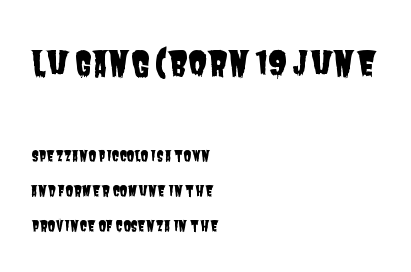
The words here are not underlined. The letters advance in unequal steps, a hallmark of proportional type. Tracking here is standard; glyphs follow each other at the usual distance. If you drew a ruler down the left edge, every line would touch it.
